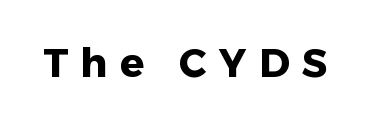
The image shows 40 px heavy sans-serif type, upright; set unusually wide letter spacing (+0.31 em), not underlined; low stroke contrast and a medium x-height.
